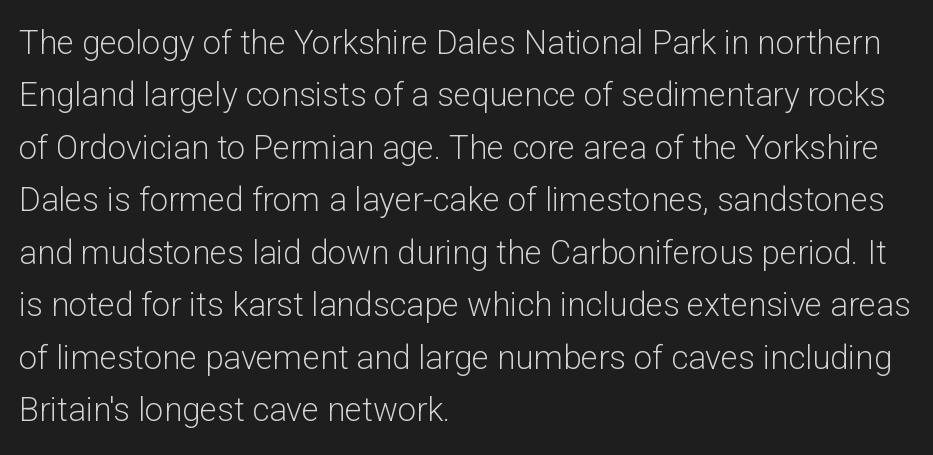
{"serif": "no", "italic": "no", "bold": "no", "weight": "light", "width": "normal", "stroke_contrast": "low", "x_height": "medium", "monospaced": "no", "underline": "no", "align": "left", "line_spacing": "normal", "line_spacing_ratio": 1.59, "letter_spacing": "normal", "letter_spacing_em": 0.0, "glyph_px": 33}
